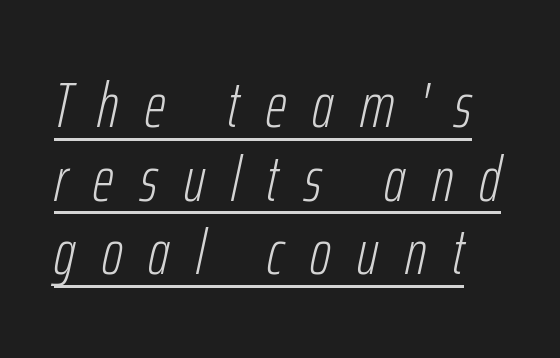
Substantial extra tracking has been applied to these lines. Successive baselines arrive quickly, one right under another. The words here are underlined. Slanted lettering throughout. The font sits on the lighter half of the weight spectrum, regular included. A typesetter would call this proportional, since set widths differ per character.
